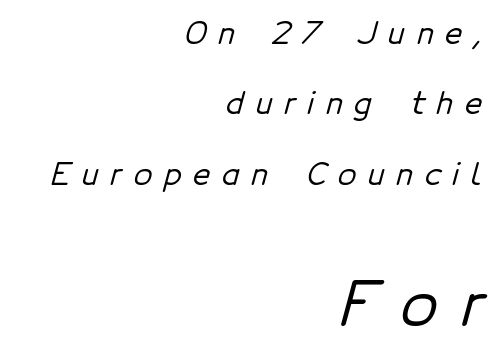
Q: Is the typeface a serif or a sans-serif typeface? A: Sans-serif.
Q: Is the text underlined? A: No.
Q: How is the paragraph aligned? A: Right-aligned.
Q: Is the spacing between letters normal or unusually wide? A: Unusually wide.
Q: Is the spacing between lines tight, normal or loose? A: Loose.
Q: Which block of text is set in a larger size, the first (top) or the second (bottom)? A: The second (bottom) one.
Q: Width (condensed, normal, or wide)? A: Normal.
Q: Stroke contrast? A: Low.
Q: x-height? A: Medium.
Q: Monospaced? A: No.
